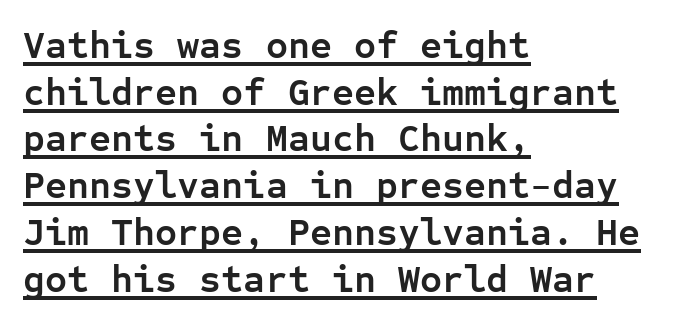
{"serif": "no", "italic": "no", "bold": "yes", "weight": "semibold", "width": "normal", "stroke_contrast": "low", "x_height": "medium", "monospaced": "yes", "underline": "yes", "align": "left", "line_spacing_ratio": 1.23, "letter_spacing": "normal", "letter_spacing_em": 0.0, "glyph_px": 38}
